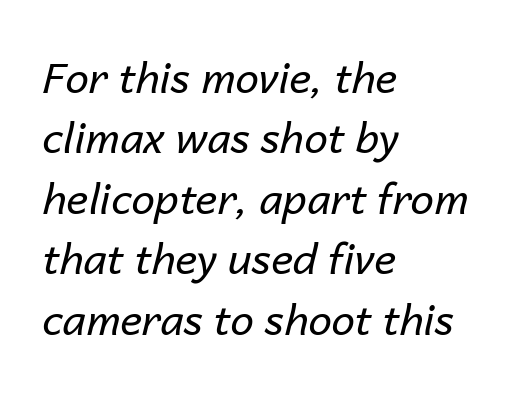
The image shows 42 px regular-weight type, italic (leaning right); set left-aligned, normal line spacing (1.44x), normal letter spacing, not underlined; low stroke contrast and a medium x-height.
